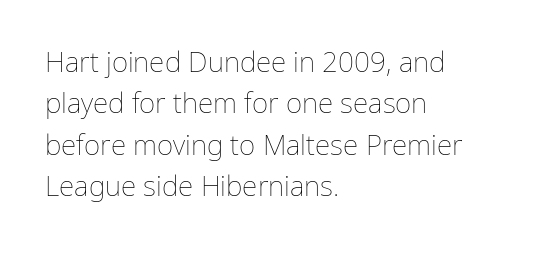
{"italic": "no", "bold": "no", "weight": "thin", "width": "normal", "stroke_contrast": "low", "x_height": "medium", "monospaced": "no", "underline": "no", "align": "left", "line_spacing": "normal", "line_spacing_ratio": 1.48, "letter_spacing": "normal", "letter_spacing_em": 0.0, "glyph_px": 28}
